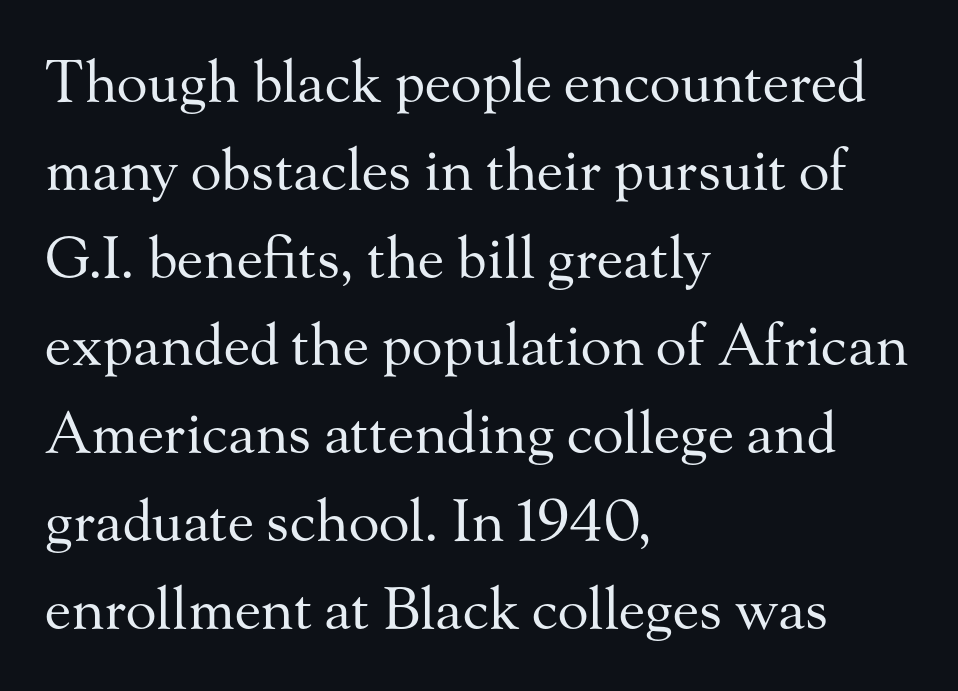
Bold? No — there's no thickening of the strokes. Do the characters align in a grid? No, the font is proportional. The specimen reads as upright at a glance. Serifs: yes, visible at the terminals of the letterforms. Successive baselines arrive at the customary interval.
